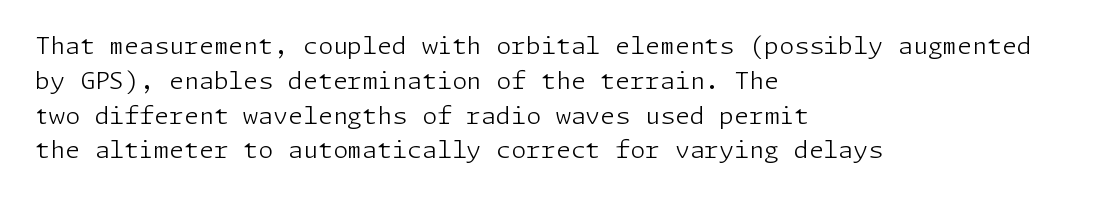
The image shows 24 px text type, upright; set left-aligned, normal line spacing (1.45x), normal letter spacing, not underlined.
